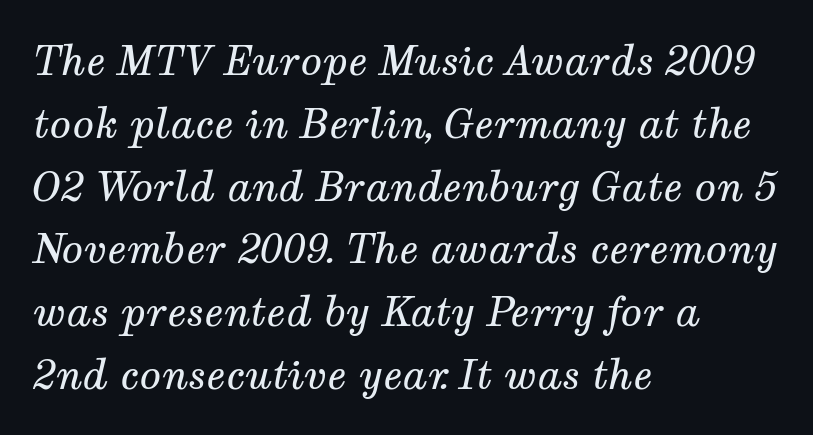
Honestly, there is no underline to notice here at all. The rendering uses natural spacing where letterforms have individual widths. Nothing unusual about the tracking: characters are spaced as the font intends. Little horizontal feet cap the strokes, marking this as serif type. The letters are slanted; this is an italic face. Weight class: somewhere from thin through regular.
